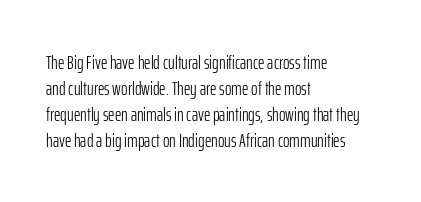
Where is the straight margin? On the left. This sample keeps an unexceptional amount of space between lines. The typesetting does not lean heavy: it is not bold. The gaps between neighbouring characters are ordinary and unremarkable. A clean baseline with only descenders dipping below it.
